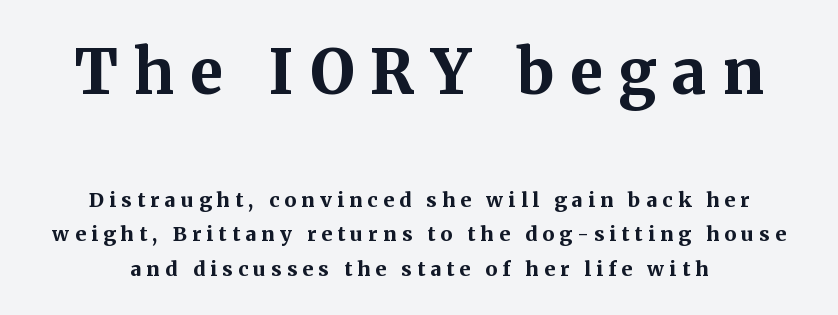
{"serif": "yes", "italic": "no", "bold": "yes", "weight": "bold", "width": "normal", "stroke_contrast": "medium", "x_height": "medium", "monospaced": "no", "underline": "no", "line_spacing_ratio": 1.72, "letter_spacing": "wide", "letter_spacing_em": 0.26, "larger_block": "first", "size_ratio": 3.05, "glyph_px": 61}
